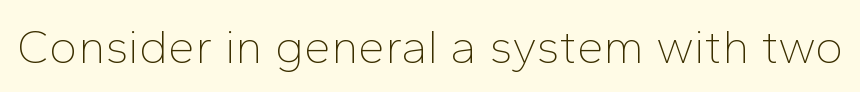
The weight tops out at a normal text grade. Style check: upright. Spacing between characters is what you'd get straight out of the box. This rendering employs a face without finishing strokes, i.e., a sans-serif. Bare-footed words on every line. The letters advance in unequal steps, a hallmark of proportional type.
